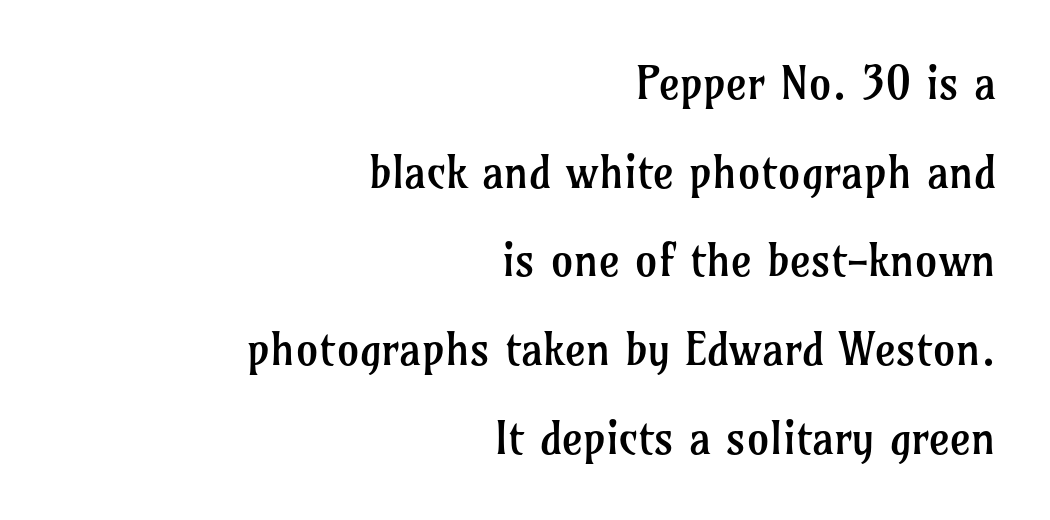
This sample has the flowing, uneven cadence of proportional lettering. The paragraph has a hard right edge and a soft left edge. Inter-character spacing is left at the font's built-in metrics. Notice the wide empty band between every row — that's loose leading. Look at the bottom of the vertical strokes: they flare into serifs here. Italic: no, the glyphs are upright roman.
